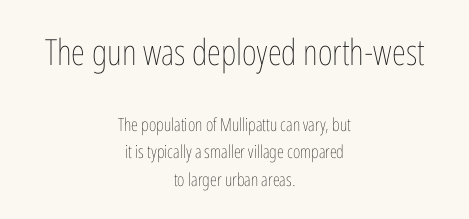
Interline gaps are of average width in this sample. If you squint, the top block still reads clearly — it's the larger of the two. Character widths vary here, with narrow letters taking less room than wide ones. Nothing heavy about these letters — not bold at all. Quick note: underline off.
